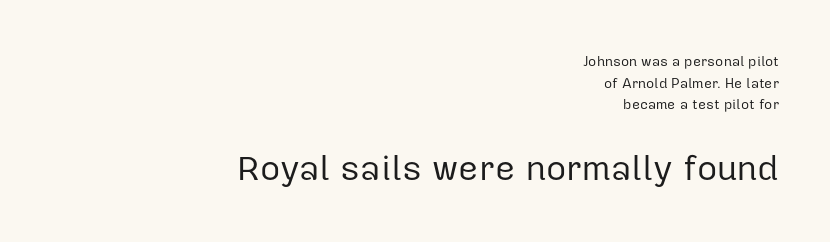
The letters advance in unequal steps, a hallmark of proportional type. The string is rendered with underlining switched off. Observe the absence of serifs on each vertical stroke in this sample. The lettering stays uniformly vertical, giving the passage a roman look. The letters look calm and open, with moderate or lighter stems. Each line ends at the same right margin while the left side varies.
